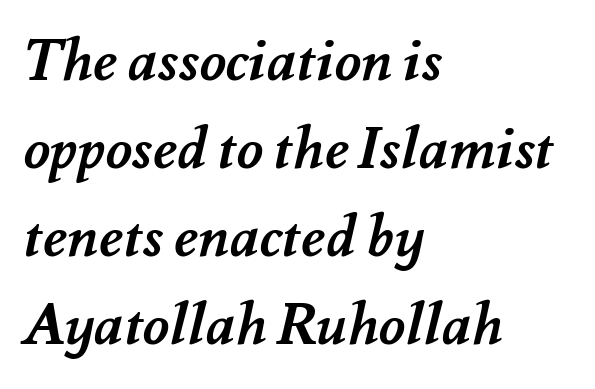
Varying glyph widths throughout — classic text-font behaviour. Spacing between characters is what you'd get straight out of the box. Typeset ragged right — the left edge is the straight one. The typesetting leans heavy: a genuine bold.
